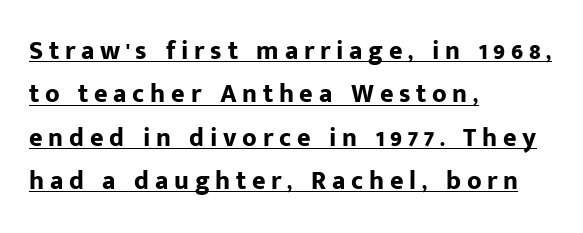
{"italic": "no", "bold": "yes", "underline": "yes", "align": "left", "line_spacing": "normal", "line_spacing_ratio": 1.67, "letter_spacing": "wide", "letter_spacing_em": 0.22, "glyph_px": 26}
